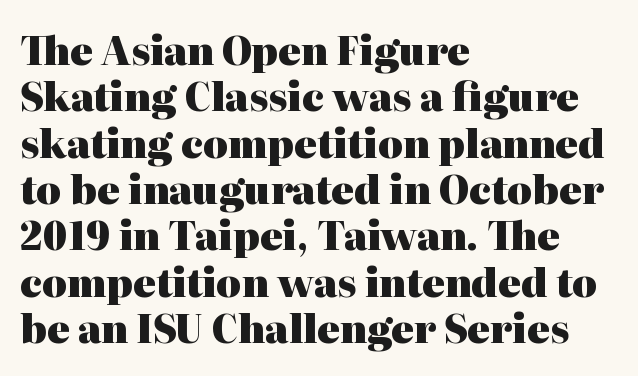
Q: Is the text bold? A: Yes.
Q: Is the text italic (slanted)? A: No, it is upright.
Q: Is the typeface a serif or a sans-serif typeface? A: Serif.
Q: Is the text underlined? A: No.
Q: How is the paragraph aligned? A: Left-aligned.
Q: Is the spacing between letters normal or unusually wide? A: Normal.
Q: Width (condensed, normal, or wide)? A: Normal.
Q: Stroke contrast? A: High.
Q: x-height? A: Medium.
Q: Monospaced? A: No.
